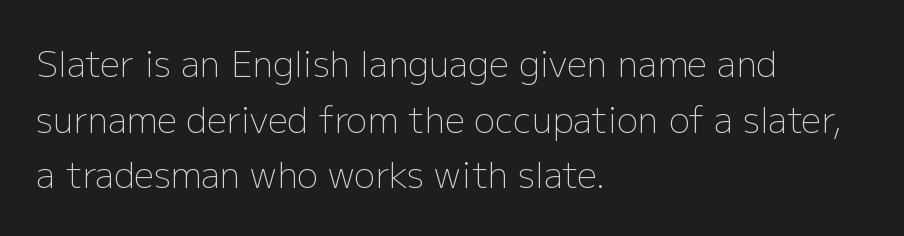
Check under the words: just untouched page. Stroke terminals: plain, sans-serif. Characters follow at the spacing the type designer built in. Stems here are at most as thick as an everyday book face.
